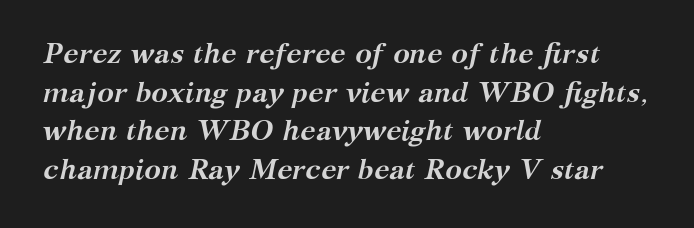
Normally led — the rows are evenly, conventionally spaced. Note: serifs present on the glyphs. Descenders hang freely into open space. The type is set solid horizontally, with unmodified tracking. All the whitespace from short lines collects on the right. Characters are canted at an angle relative to the baseline's perpendicular.
